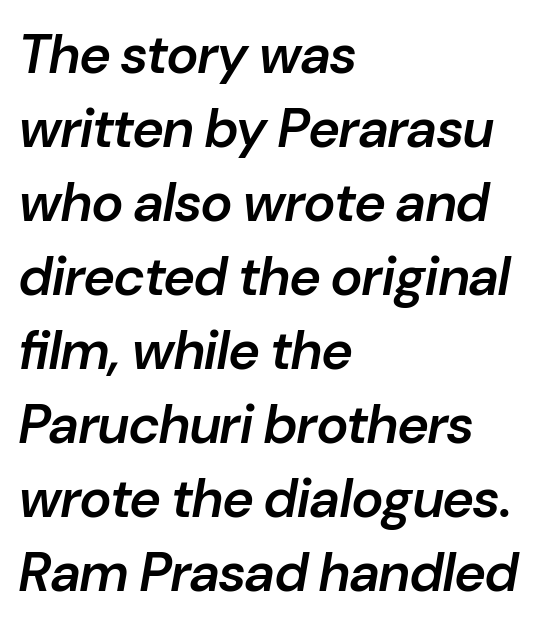
These lines are rendered in a variable-pitch font. Nobody touched the tracking dial on this one. Whoever set this chose a conventional vertical rhythm. Reading down the block, your eye returns to a fixed left position each line. I'd describe the lettering as semibold — firm but not a full bold. You can tell it's italic because the verticals aren't actually vertical.
